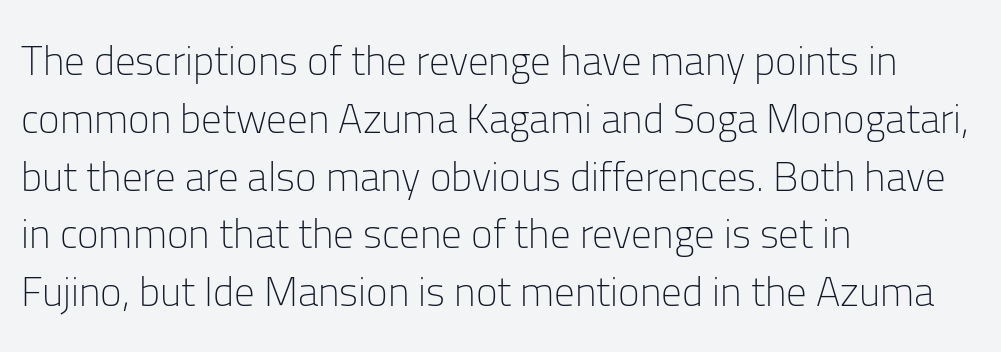
Q: Is the text bold? A: No.
Q: Is the text italic (slanted)? A: No, it is upright.
Q: Is the typeface a serif or a sans-serif typeface? A: Sans-serif.
Q: Is the text underlined? A: No.
Q: How is the paragraph aligned? A: Left-aligned.
Q: Is the spacing between letters normal or unusually wide? A: Normal.
Q: Is the spacing between lines tight, normal or loose? A: Normal.
Q: Width (condensed, normal, or wide)? A: Normal.
Q: Stroke contrast? A: Low.
Q: x-height? A: Medium.
Q: Monospaced? A: No.
